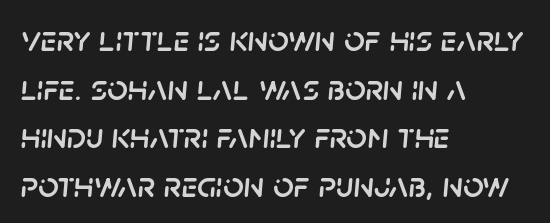
{"italic": "yes", "lean": "right", "slant_degrees": 5, "width": "normal", "stroke_contrast": "low", "x_height": "large", "monospaced": "no", "underline": "no", "align": "left", "line_spacing": "normal", "line_spacing_ratio": 1.35, "letter_spacing": "normal", "letter_spacing_em": 0.0, "glyph_px": 36}
